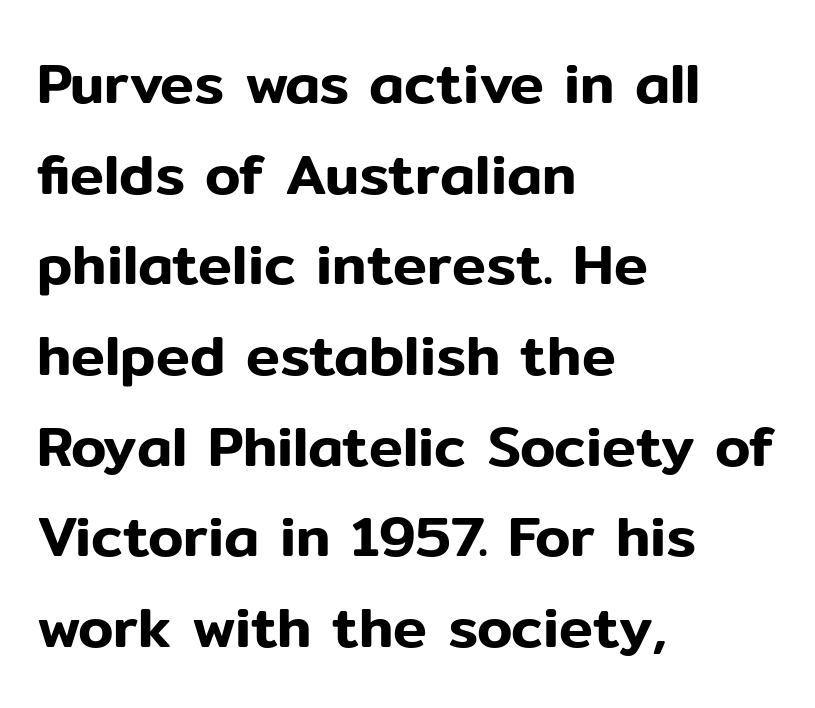
Think of a printed novel: that variable character pitch is what you see here. Ordinary non-slanted type is in use. Typographically, this falls in the sans-serif category. Lines of text with bare space underneath. Short note: letters normally spaced.
